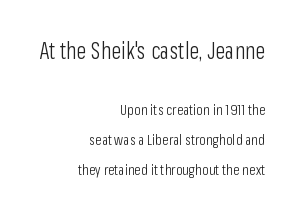
Does the bottom block carry the larger type? No, the top block does. The passage shown is not bold in any degree. This block would shrink considerably if given ordinary leading; it's expanded now. The lines in this sample share a right terminus and differ only in where they begin. Quick note: underline off.
